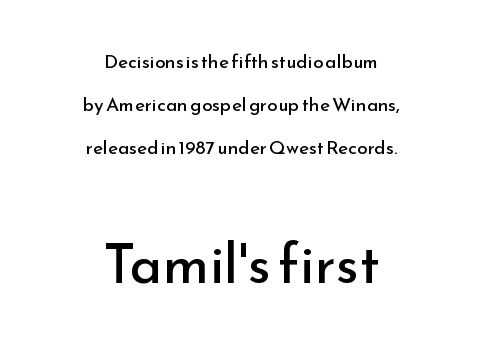
Unlike a traditional serif, this face leaves its strokes unadorned. Underlining? Definitely not there. Two sizes are in play, and the larger belongs to the second block. This sample is center-justified, so both line endings float freely.
